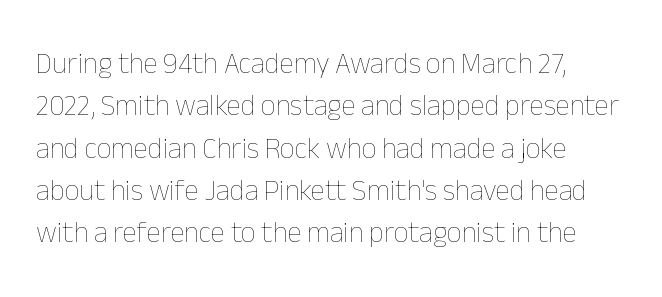
{"italic": "no", "bold": "no", "weight": "thin", "width": "normal", "stroke_contrast": "low", "x_height": "medium", "monospaced": "no", "underline": "no", "align": "left", "line_spacing": "normal", "line_spacing_ratio": 1.46, "letter_spacing": "normal", "letter_spacing_em": 0.0, "glyph_px": 29}
